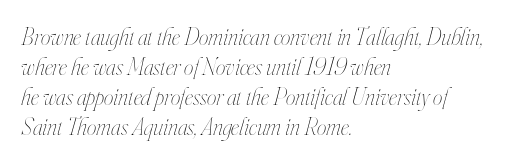
Horizontal alignment here is leftward, the default for most running prose. Each stroke keeps to a modest, everyday thickness or less. Just letters on the line, the space beneath them empty. Tracking value appears to be zero — textbook default spacing. The passage shown stacks its lines at a standard gap.
